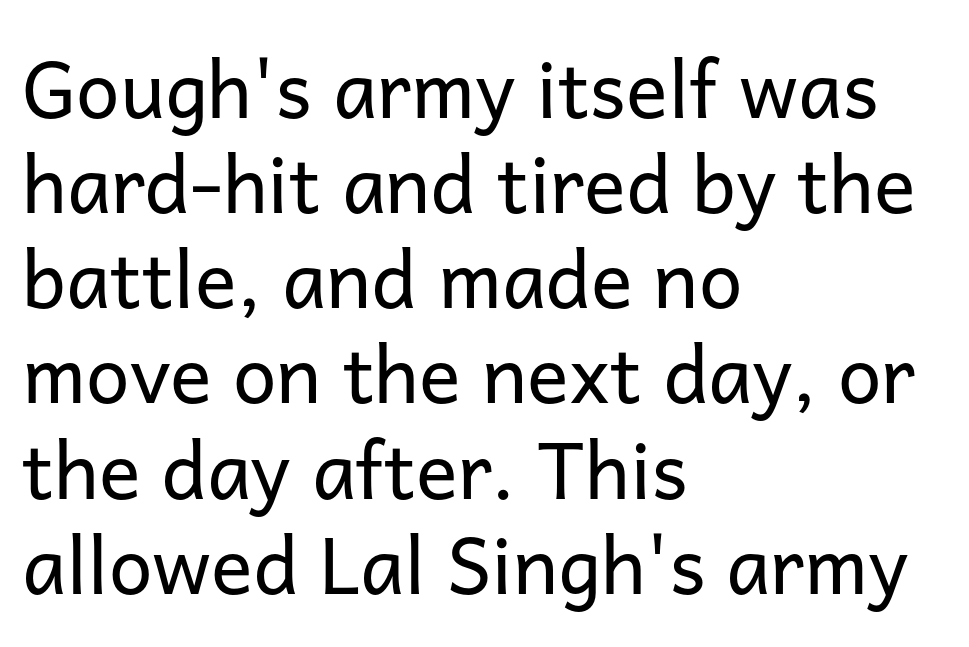
Notice how the passage keeps a crisp vertical edge on the left only. I'd call this a sans setting — the letters go barefoot. Letter spacing: default. The baseline area is clear. The axis of the letterforms is exactly vertical. Spacing verdict: proportional, widths tailored to each character.
